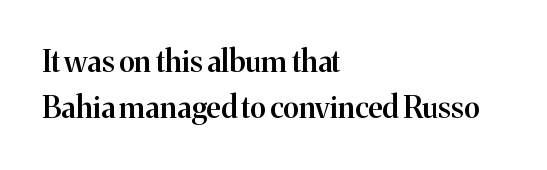
What's the leading like? Ordinary, nothing unusual. Varying glyph widths throughout — classic text-font behaviour. The string is rendered with underlining switched off. The letters carry serifs — small finishing strokes at the ends of their stems. You could call the tracking neutral — neither tight nor loose. It's the straight-up-and-down kind of type.
